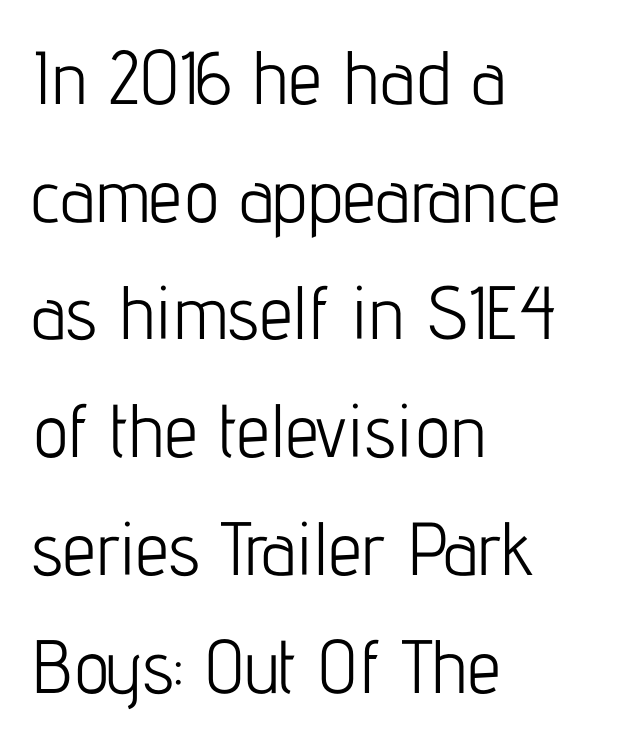
The image shows 75 px light, condensed sans-serif type, upright; set left-aligned, normal line spacing (1.57x), normal letter spacing, not underlined; low stroke contrast and a medium x-height.
